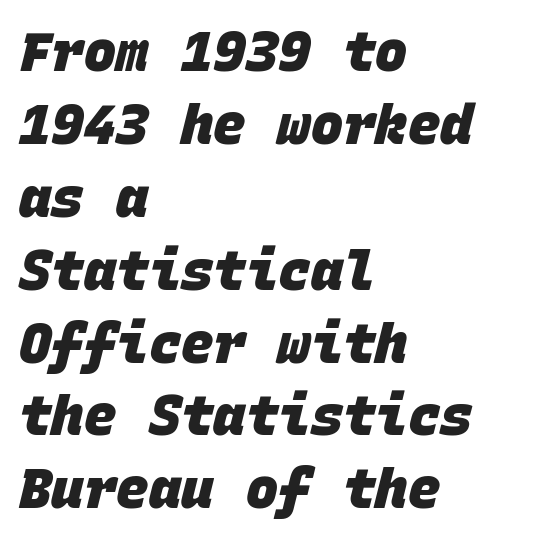
The image shows 54 px heavy sans-serif type, monospaced; set left-aligned, normal line spacing (1.35x), normal letter spacing, not underlined; low stroke contrast and a large x-height.
